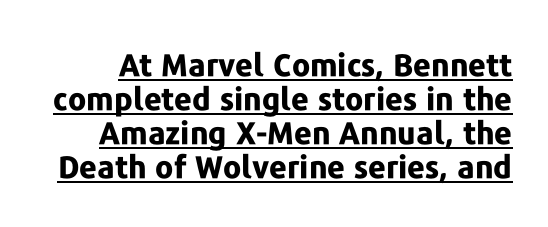
{"serif": "no", "italic": "no", "bold": "yes", "weight": "bold", "width": "normal", "stroke_contrast": "low", "x_height": "medium", "monospaced": "no", "underline": "yes", "line_spacing": "tight", "line_spacing_ratio": 1.1, "letter_spacing": "normal", "letter_spacing_em": 0.0, "glyph_px": 31}
